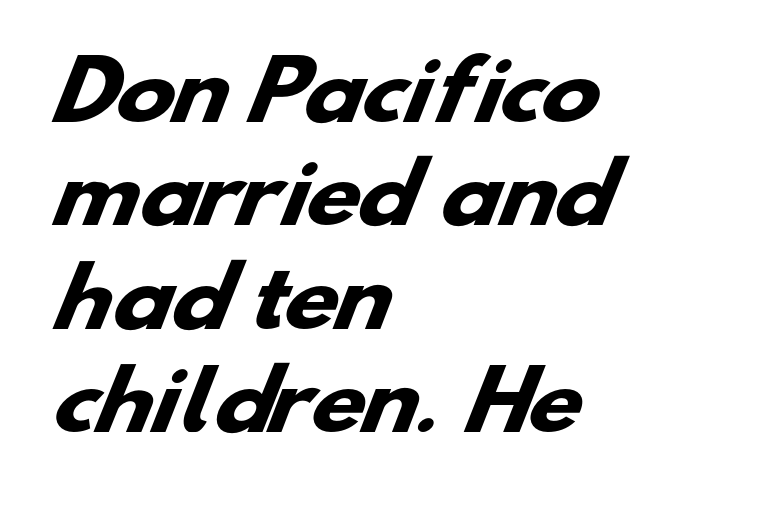
Regular leading. This sample has the flowing, uneven cadence of proportional lettering. Compared with a centered layout, this one pins lines to the left instead. The horizontal fit of the characters is conventional and even. Font category for this specimen: sans-serif. Just letters on the line, the space beneath them empty.
